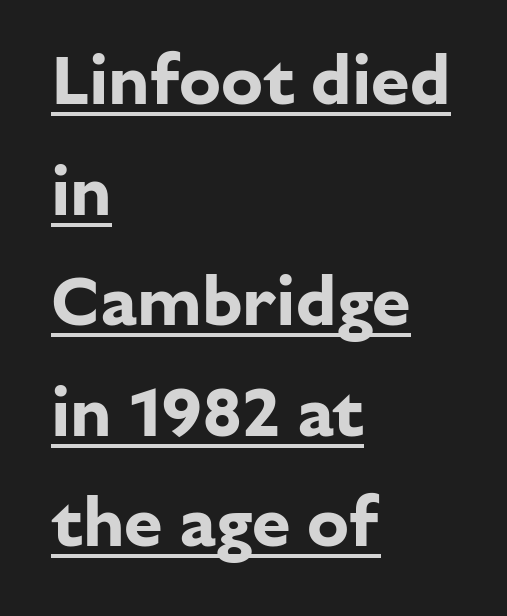
The image shows 70 px bold sans-serif type, upright; set left-aligned, normal line spacing (1.58x), normal letter spacing, underlined; low stroke contrast and a medium x-height.
